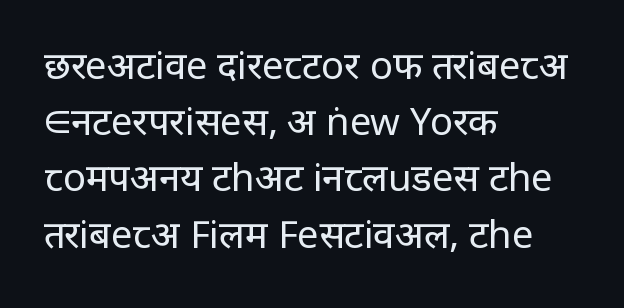
The designer left line spacing at the default. These lines are rendered in a variable-pitch font. Do the letters lean? They stand straight. The rendering anchors every line to the left-hand side. This sample uses plain, unmodified letter spacing. No chunkiness to these letters — they're not bold.
